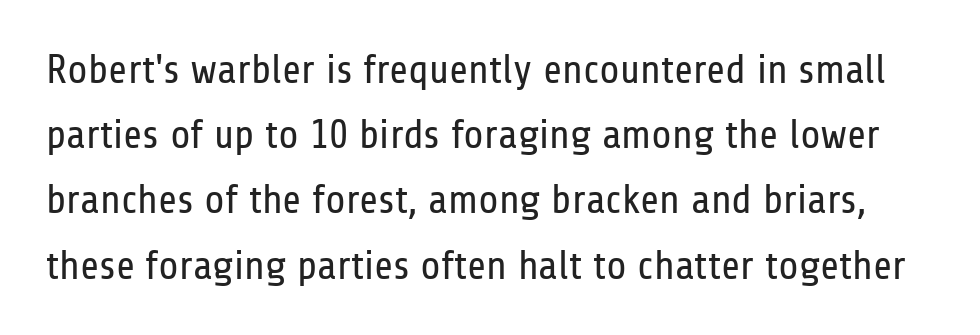
{"serif": "no", "italic": "no", "bold": "no", "weight": "regular", "width": "condensed", "stroke_contrast": "low", "x_height": "medium", "monospaced": "no", "underline": "no", "line_spacing": "normal", "line_spacing_ratio": 1.59, "letter_spacing": "normal", "letter_spacing_em": 0.0, "glyph_px": 41}
